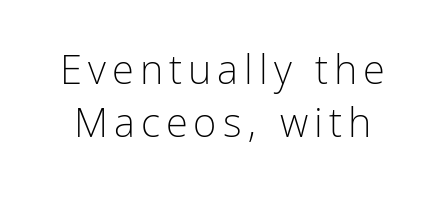
Stroke terminals: plain, sans-serif. Rendered with straight, roman letterforms. Clear beneath every line of the passage. Line spacing here is normal. Weight: in the light-to-regular range. Proportional: the letters do not fall into vertical columns.
